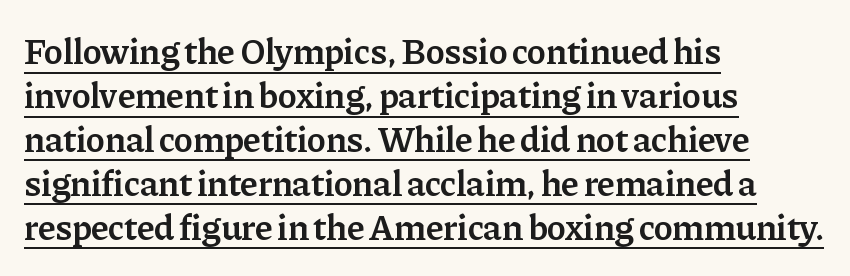
The image shows 36 px semibold serif type, upright; set left-aligned, line spacing 1.22x, normal letter spacing, underlined; low stroke contrast and a medium x-height.
